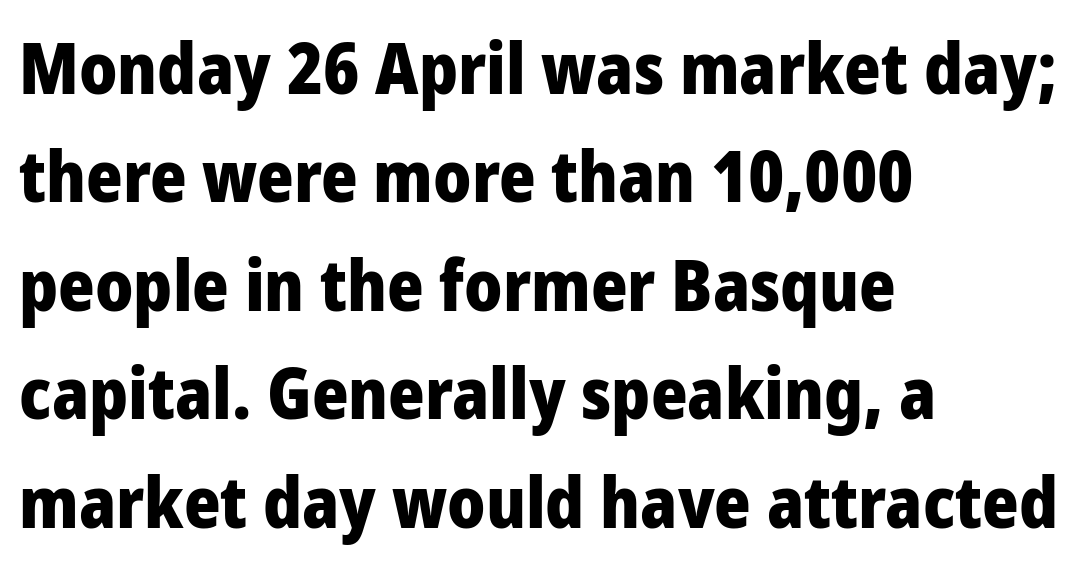
{"serif": "no", "italic": "no", "bold": "yes", "weight": "heavy", "width": "normal", "stroke_contrast": "low", "x_height": "medium", "monospaced": "no", "underline": "no", "align": "left", "line_spacing": "normal", "line_spacing_ratio": 1.55, "letter_spacing": "normal", "letter_spacing_em": 0.0, "glyph_px": 70}
